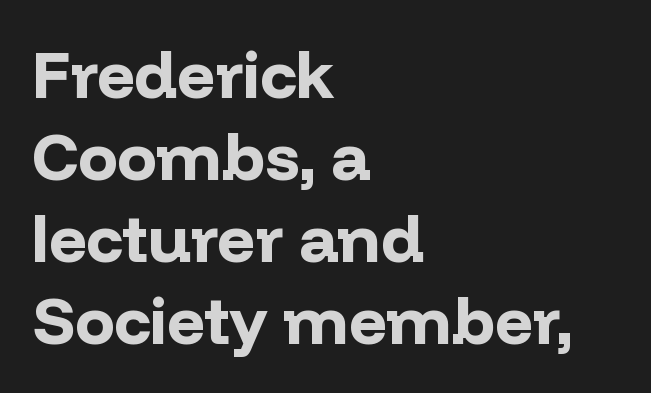
These lines are rendered in a variable-pitch font. The font is running at its bold setting. Each word holds together tightly as a unit, with standard inter-letter gaps. Casual observation: everything's shoved over to the left.
